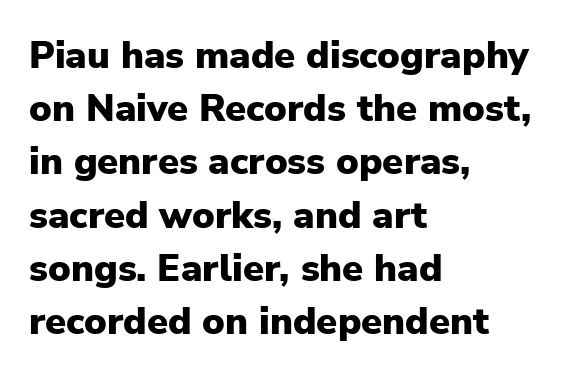
{"serif": "no", "italic": "no", "bold": "yes", "weight": "heavy", "width": "normal", "stroke_contrast": "low", "x_height": "medium", "monospaced": "no", "underline": "no", "align": "left", "line_spacing": "normal", "line_spacing_ratio": 1.4, "letter_spacing": "normal", "letter_spacing_em": 0.0, "glyph_px": 38}
